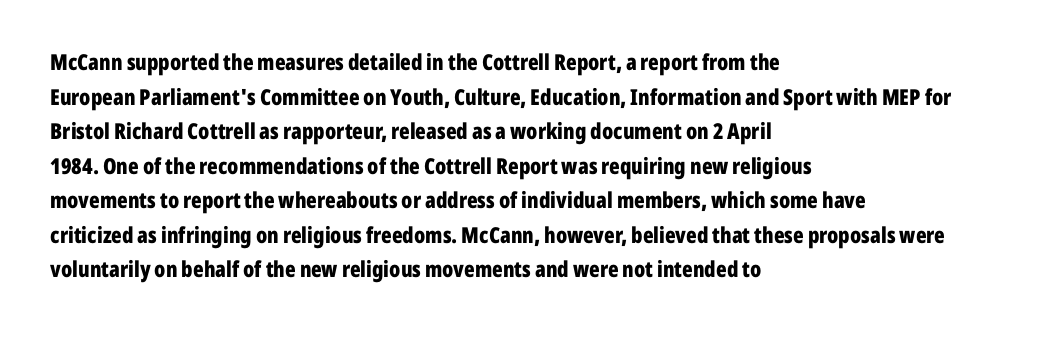
Q: Is the text bold? A: Yes.
Q: Is the text italic (slanted)? A: No, it is upright.
Q: Is the text underlined? A: No.
Q: How is the paragraph aligned? A: Left-aligned.
Q: Is the spacing between letters normal or unusually wide? A: Normal.
Q: Is the spacing between lines tight, normal or loose? A: Normal.
